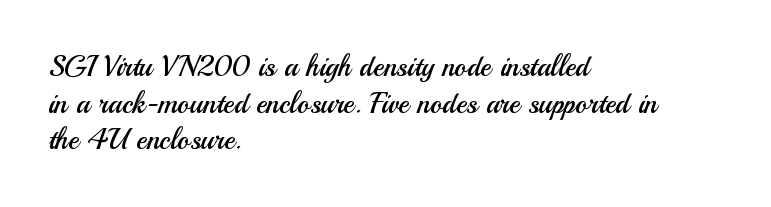
Q: Is the text bold? A: No.
Q: Is the text italic (slanted)? A: Yes.
Q: Is the typeface a serif or a sans-serif typeface? A: Sans-serif.
Q: Is the text underlined? A: No.
Q: How is the paragraph aligned? A: Left-aligned.
Q: Is the spacing between letters normal or unusually wide? A: Normal.
Q: Is the spacing between lines tight, normal or loose? A: Normal.
Q: Width (condensed, normal, or wide)? A: Normal.
Q: Stroke contrast? A: Medium.
Q: x-height? A: Small.
Q: Monospaced? A: No.
